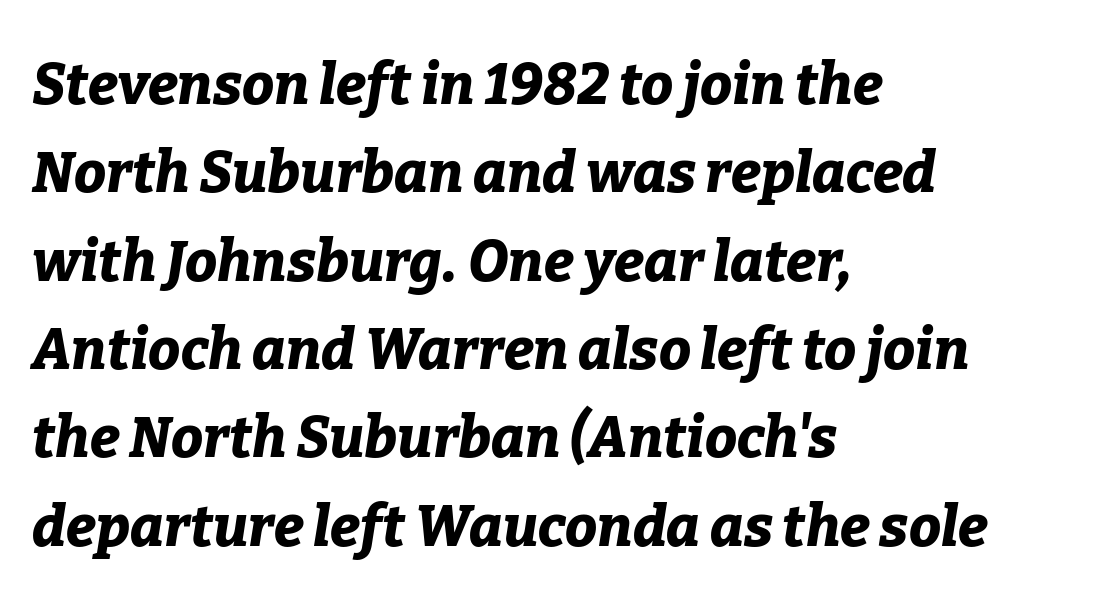
These lines are rendered in a variable-pitch font. The rendering anchors every line to the left-hand side. The strip under each line holds only bare page. Each glyph is drawn with heavy, bold strokes. Rendered with sloped, italic letterforms. Standard letterfit; no display-style spreading of the glyphs.
